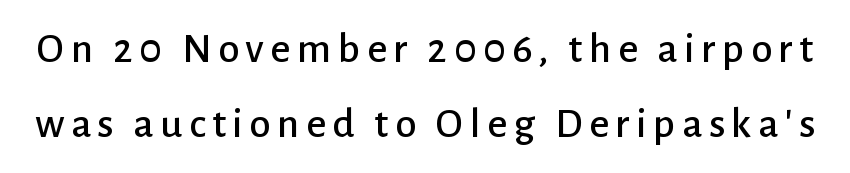
Q: Is the text italic (slanted)? A: No, it is upright.
Q: Is the typeface a serif or a sans-serif typeface? A: Sans-serif.
Q: Is the text underlined? A: No.
Q: Width (condensed, normal, or wide)? A: Normal.
Q: Stroke contrast? A: Low.
Q: x-height? A: Medium.
Q: Monospaced? A: No.
